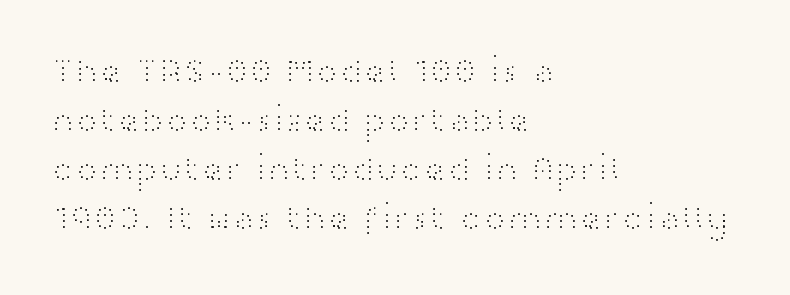
{"serif": "no", "italic": "no", "bold": "no", "weight": "light", "width": "wide", "stroke_contrast": "high", "x_height": "medium", "monospaced": "no", "underline": "no", "align": "left", "line_spacing": "normal", "line_spacing_ratio": 1.36, "letter_spacing": "normal", "letter_spacing_em": 0.0, "glyph_px": 36}
